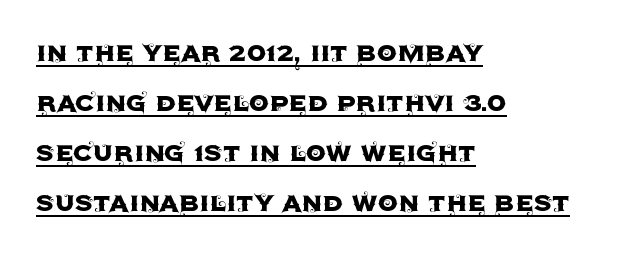
Q: Is the text italic (slanted)? A: No, it is upright.
Q: Is the typeface a serif or a sans-serif typeface? A: Sans-serif.
Q: Is the text underlined? A: Yes.
Q: How is the paragraph aligned? A: Left-aligned.
Q: Is the spacing between letters normal or unusually wide? A: Normal.
Q: Is the spacing between lines tight, normal or loose? A: Normal.
Q: Width (condensed, normal, or wide)? A: Normal.
Q: x-height? A: Large.
Q: Monospaced? A: No.
